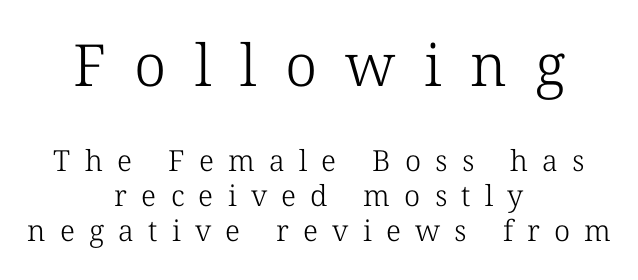
The image shows 58 px light serif type; set centered, line spacing 1.2x, unusually wide letter spacing (+0.49 em), not underlined; the first (top) block is 2.0x larger; low stroke contrast and a medium x-height.
